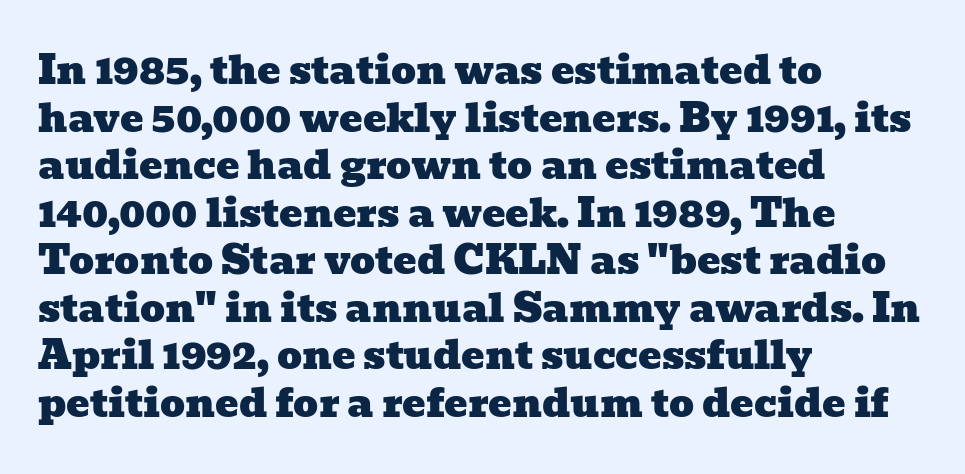
Q: Is the typeface a serif or a sans-serif typeface? A: Serif.
Q: Is the text underlined? A: No.
Q: How is the paragraph aligned? A: Left-aligned.
Q: Is the spacing between letters normal or unusually wide? A: Normal.
Q: Width (condensed, normal, or wide)? A: Wide.
Q: Stroke contrast? A: Low.
Q: x-height? A: Medium.
Q: Monospaced? A: No.
